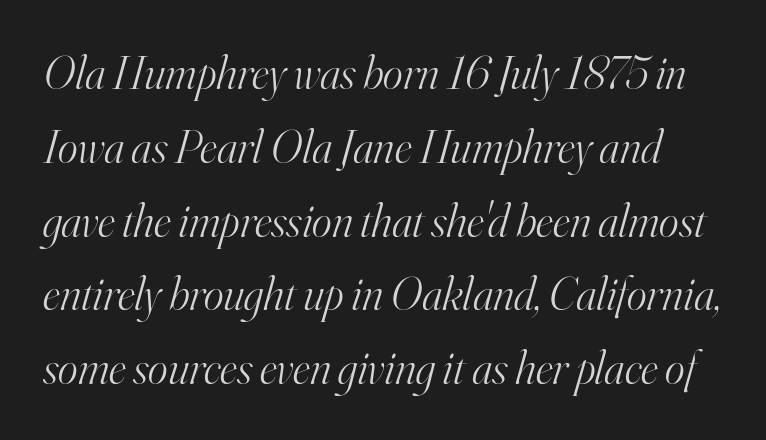
Note the varied advance widths — an 'i' is clearly narrower than an 'm'. The zone under the glyphs is completely vacant. Baseline-to-baseline distance is the conventional proportion of letter height. This sample uses plain, unmodified letter spacing. I'd call this a serif setting — the letters wear small feet.
